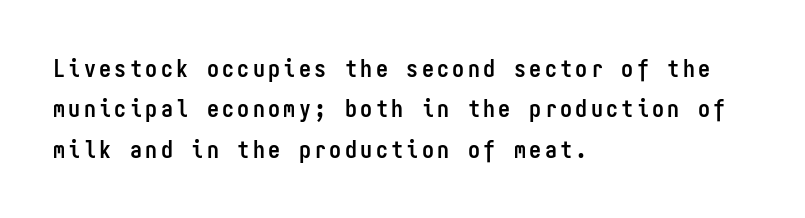
Q: Is the text bold? A: Yes.
Q: Is the text italic (slanted)? A: No, it is upright.
Q: Is the text underlined? A: No.
Q: How is the paragraph aligned? A: Left-aligned.
Q: Is the spacing between lines tight, normal or loose? A: Normal.
